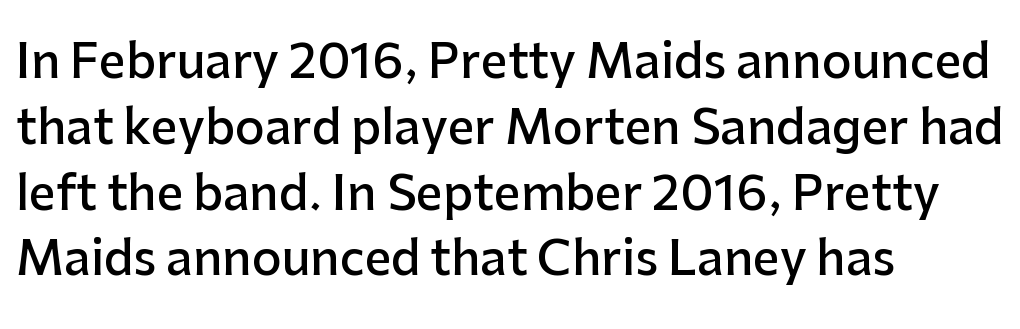
The image shows 47 px semibold sans-serif type, upright; set left-aligned, normal line spacing (1.4x), normal letter spacing, not underlined; low stroke contrast and a medium x-height.
